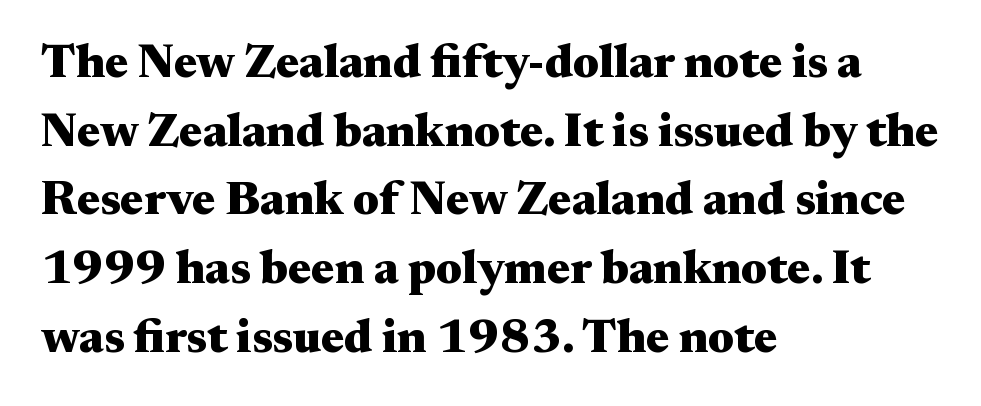
The typesetting leans heavy: a genuine bold. Think of a printed novel: that variable character pitch is what you see here. Summary of vertical rhythm: regular, with standard interline spacing. Horizontal alignment here is leftward, the default for most running prose.
